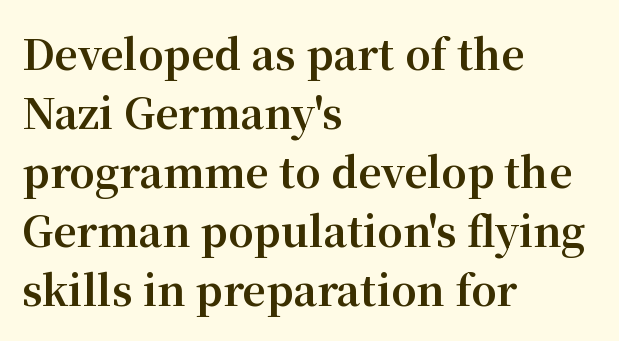
{"serif": "yes", "italic": "no", "bold": "yes", "weight": "bold", "width": "normal", "stroke_contrast": "medium", "x_height": "medium", "monospaced": "no", "underline": "no", "align": "left", "line_spacing": "normal", "line_spacing_ratio": 1.44, "letter_spacing": "normal", "letter_spacing_em": 0.0, "glyph_px": 41}
